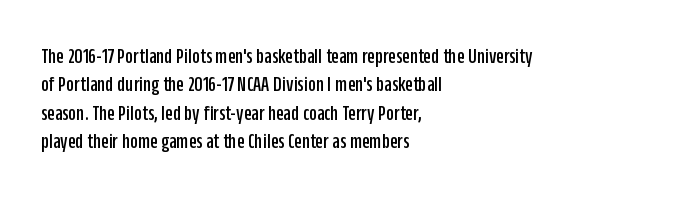
Does extra space separate the letters? No, they use regular spacing. Rows of type keep a routine distance in the vertical direction. Descender tails drop into unmarked territory. No italicization has been applied; the sample stays upright.
